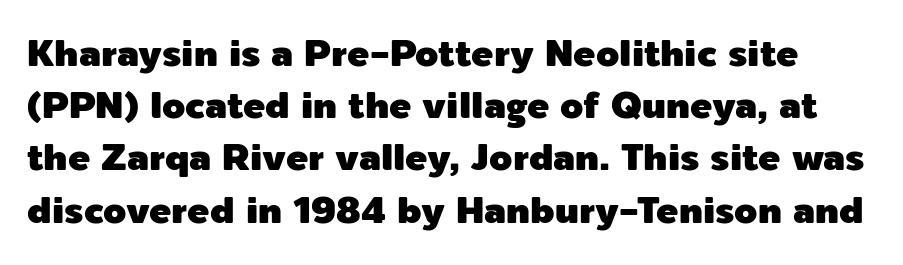
Every stem runs plumb, perpendicular to the baseline. The foot of each line stays bare and open. The designer went with a sans here, leaving each stem footless. Each letter keeps its own natural width here, so spacing adapts to shape. Inter-character spacing is left at the font's built-in metrics.
